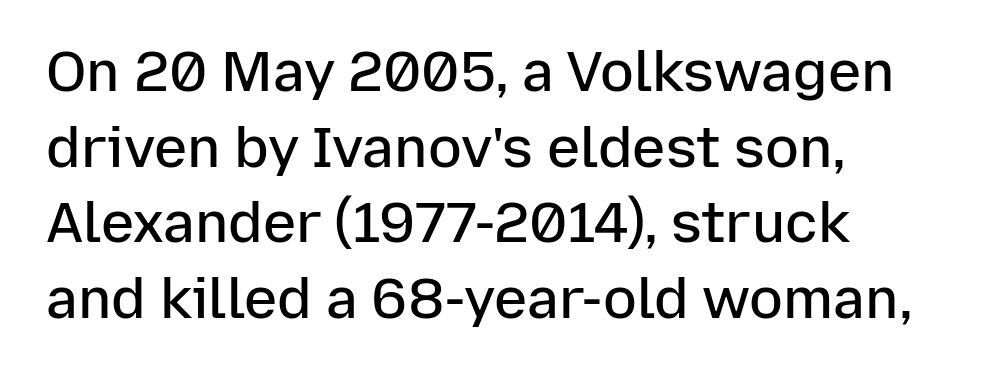
{"serif": "no", "italic": "no", "bold": "semi", "weight": "semibold", "width": "normal", "stroke_contrast": "low", "x_height": "medium", "monospaced": "no", "underline": "no", "align": "left", "line_spacing": "normal", "line_spacing_ratio": 1.35, "letter_spacing": "normal", "letter_spacing_em": 0.0, "glyph_px": 56}
